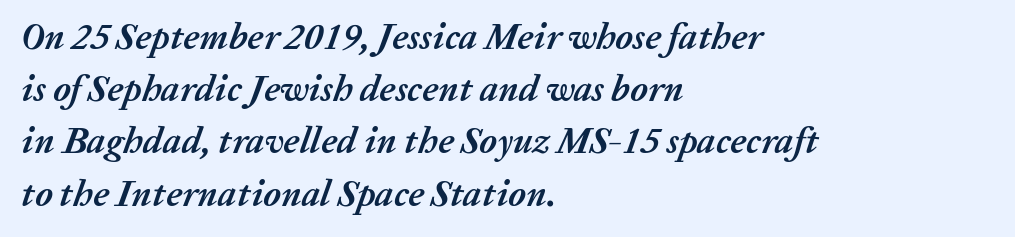
The letters are bold, with thick, heavy strokes. Short and long lines alike share a common starting point at left. The glyphs look as if they've been sheared to an angle. Characters follow at the spacing the type designer built in.
